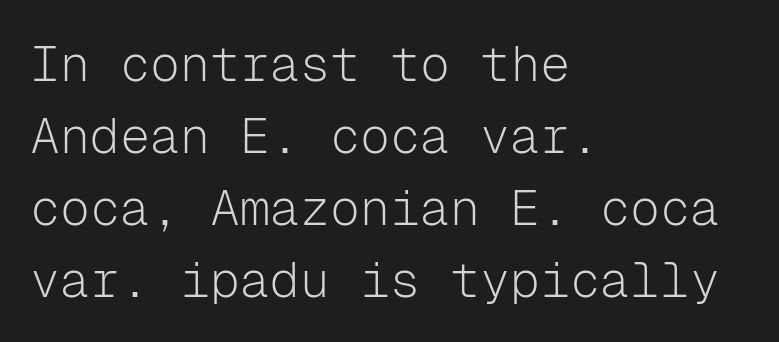
{"serif": "no", "italic": "no", "bold": "no", "weight": "light", "width": "normal", "stroke_contrast": "low", "x_height": "medium", "monospaced": "yes", "underline": "no", "align": "left", "line_spacing": "normal", "line_spacing_ratio": 1.44, "letter_spacing": "normal", "letter_spacing_em": 0.0, "glyph_px": 50}
